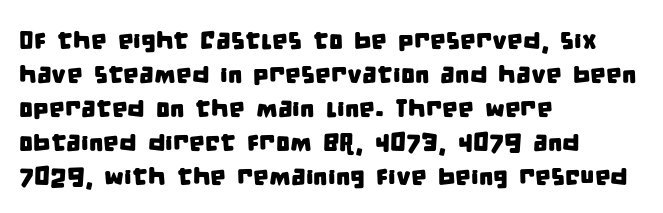
{"underline": "no", "align": "left", "line_spacing": "normal", "line_spacing_ratio": 1.36, "letter_spacing": "normal", "letter_spacing_em": 0.0, "glyph_px": 25}
